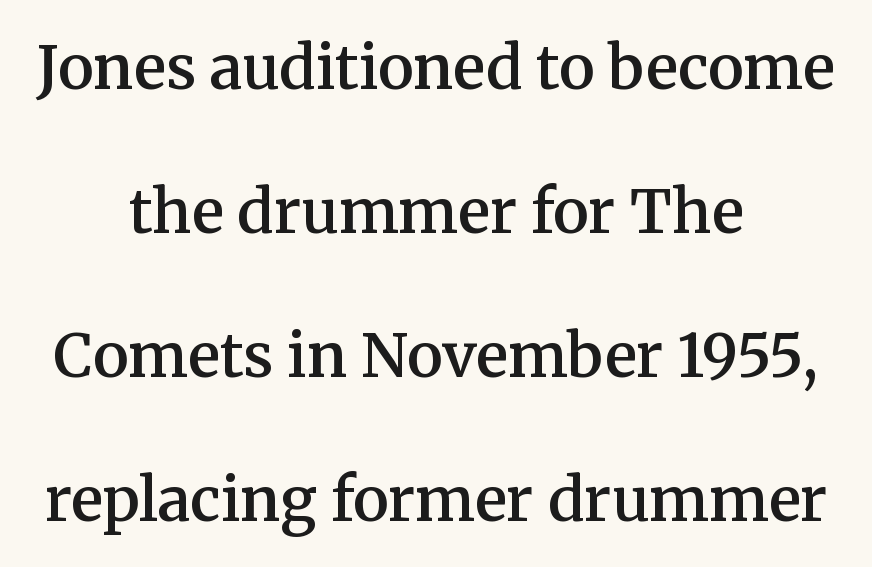
The image shows 60 px semibold serif type, upright; set centered, loose line spacing (2.4x), normal letter spacing, not underlined; medium stroke contrast and a medium x-height.
